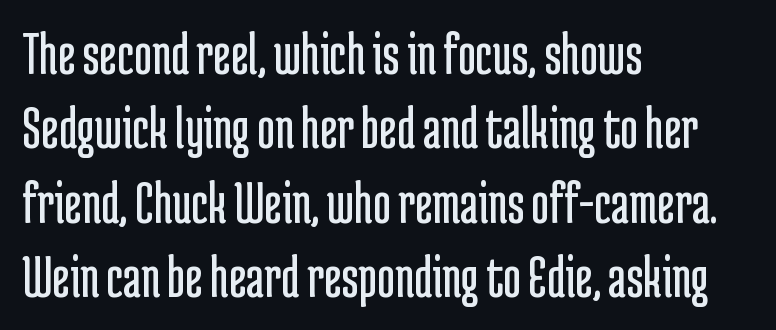
{"serif": "no", "italic": "no", "bold": "no", "weight": "regular", "width": "condensed", "stroke_contrast": "low", "x_height": "medium", "monospaced": "no", "underline": "no", "align": "left", "line_spacing_ratio": 1.22, "letter_spacing": "normal", "letter_spacing_em": 0.0, "glyph_px": 61}
